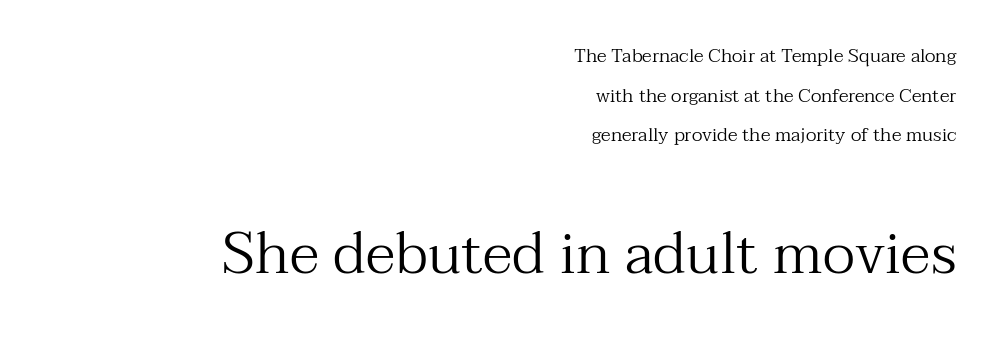
{"serif": "yes", "italic": "no", "bold": "no", "weight": "regular", "width": "normal", "stroke_contrast": "medium", "x_height": "medium", "monospaced": "no", "underline": "no", "align": "right", "line_spacing": "loose", "line_spacing_ratio": 2.09, "letter_spacing": "normal", "letter_spacing_em": 0.0, "larger_block": "second", "size_ratio": 3.05, "glyph_px": 58}
